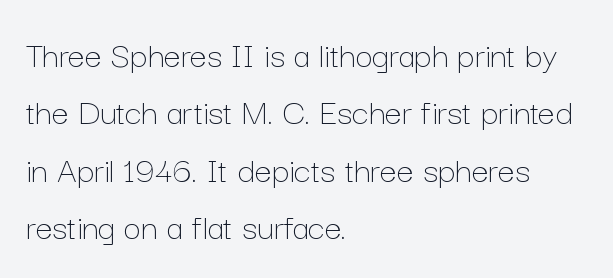
Stems here are at most as thick as an everyday book face. Is the block centered? No — it sits flush against the left margin. Letter spacing: default. Normally led — the rows are evenly, conventionally spaced.
